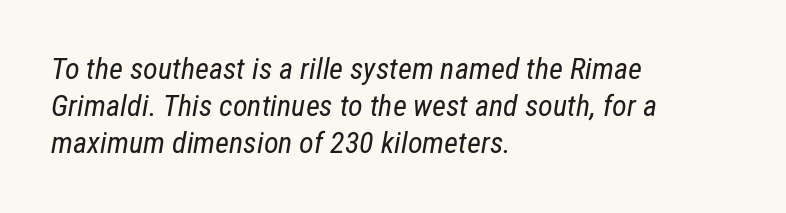
The image shows 30 px regular-weight, condensed type, italic (leaning right); set left-aligned, line spacing 1.24x, normal letter spacing, not underlined; low stroke contrast and a medium x-height.
